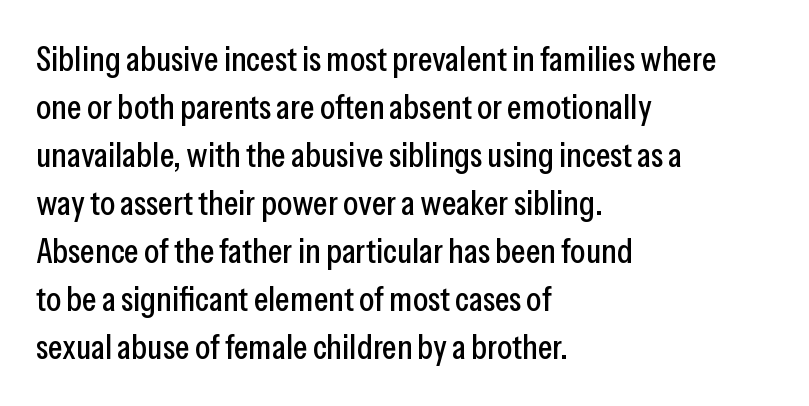
Q: Is the text italic (slanted)? A: No, it is upright.
Q: Is the typeface a serif or a sans-serif typeface? A: Sans-serif.
Q: Is the text underlined? A: No.
Q: How is the paragraph aligned? A: Left-aligned.
Q: Is the spacing between letters normal or unusually wide? A: Normal.
Q: Is the spacing between lines tight, normal or loose? A: Normal.
Q: Width (condensed, normal, or wide)? A: Condensed.
Q: Stroke contrast? A: Low.
Q: x-height? A: Medium.
Q: Monospaced? A: No.
